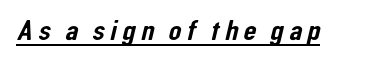
{"serif": "no", "width": "condensed", "stroke_contrast": "low", "x_height": "medium", "monospaced": "no", "underline": "yes", "glyph_px": 30}
